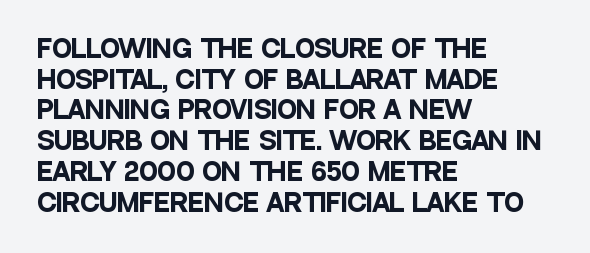
Q: Is the text bold? A: Yes.
Q: Is the text italic (slanted)? A: No, it is upright.
Q: Is the text underlined? A: No.
Q: How is the paragraph aligned? A: Left-aligned.
Q: Is the spacing between letters normal or unusually wide? A: Normal.
Q: Is the spacing between lines tight, normal or loose? A: Normal.
